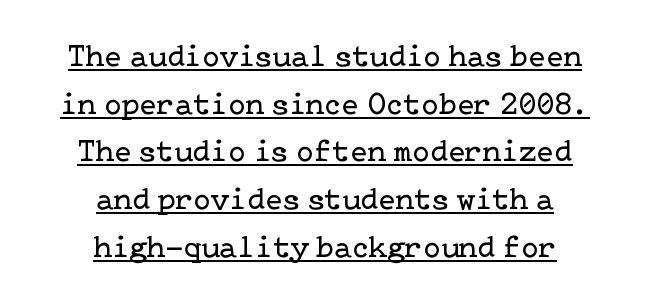
Weight: in the light-to-regular range. The line texture is even and compact thanks to regular tracking. The lines in this sample share a center point and differ in where they start and stop. Note: serifs present on the glyphs. Is there much room between lines? A standard amount, neither cramped nor airy.
